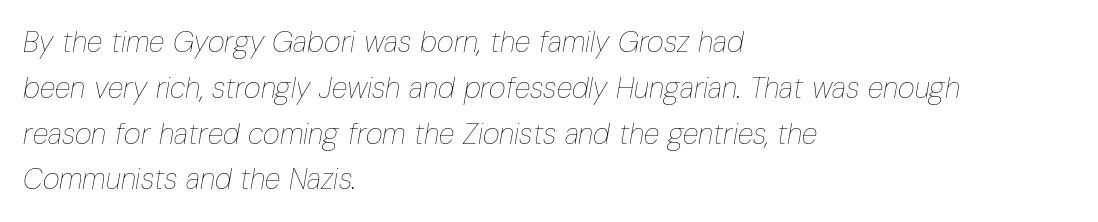
{"italic": "yes", "lean": "right", "slant_degrees": 10, "bold": "no", "weight": "thin", "width": "condensed", "stroke_contrast": "low", "x_height": "medium", "monospaced": "no", "underline": "no", "align": "left", "line_spacing": "normal", "line_spacing_ratio": 1.58, "letter_spacing": "normal", "letter_spacing_em": 0.0, "glyph_px": 29}
